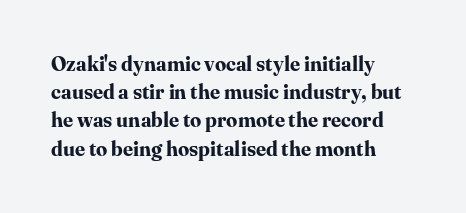
The image shows 20 px bold type, upright; set left-aligned, normal line spacing (1.41x), normal letter spacing, not underlined.
